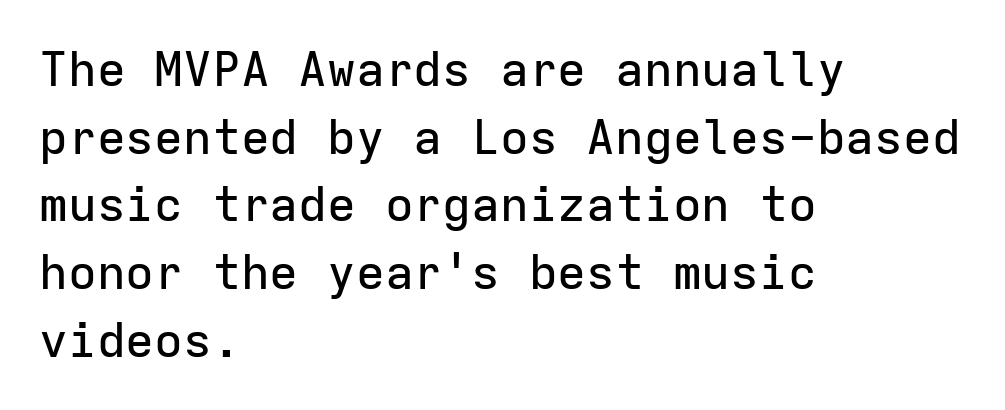
Q: Is the text italic (slanted)? A: No, it is upright.
Q: Is the typeface a serif or a sans-serif typeface? A: Sans-serif.
Q: Is the text underlined? A: No.
Q: How is the paragraph aligned? A: Left-aligned.
Q: Is the spacing between letters normal or unusually wide? A: Normal.
Q: Is the spacing between lines tight, normal or loose? A: Normal.
Q: Width (condensed, normal, or wide)? A: Normal.
Q: Stroke contrast? A: Low.
Q: x-height? A: Medium.
Q: Monospaced? A: Yes.
